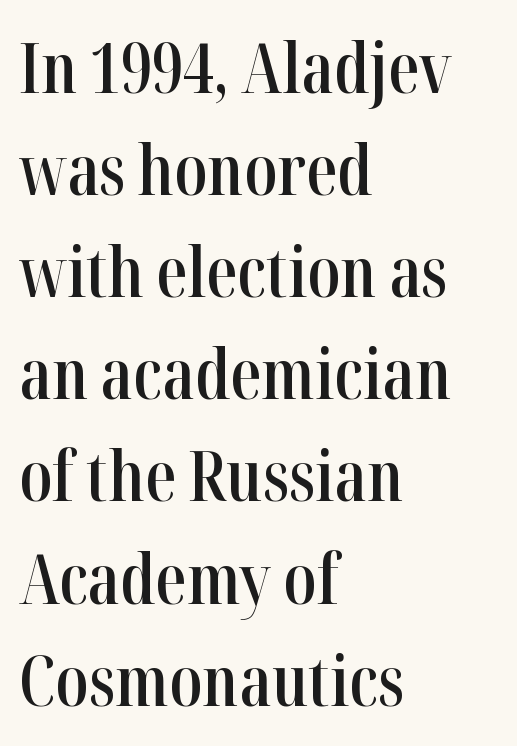
The image shows 69 px semibold, condensed serif type, upright; set left-aligned, normal line spacing (1.48x), normal letter spacing, not underlined; high stroke contrast and a medium x-height.
